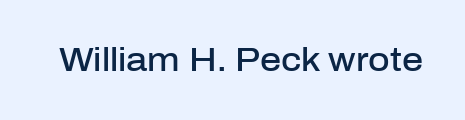
Q: Is the text bold? A: Semi-bold.
Q: Is the text italic (slanted)? A: No, it is upright.
Q: Is the typeface a serif or a sans-serif typeface? A: Sans-serif.
Q: Is the text underlined? A: No.
Q: Is the spacing between letters normal or unusually wide? A: Normal.
Q: Width (condensed, normal, or wide)? A: Normal.
Q: Stroke contrast? A: Low.
Q: x-height? A: Medium.
Q: Monospaced? A: No.
